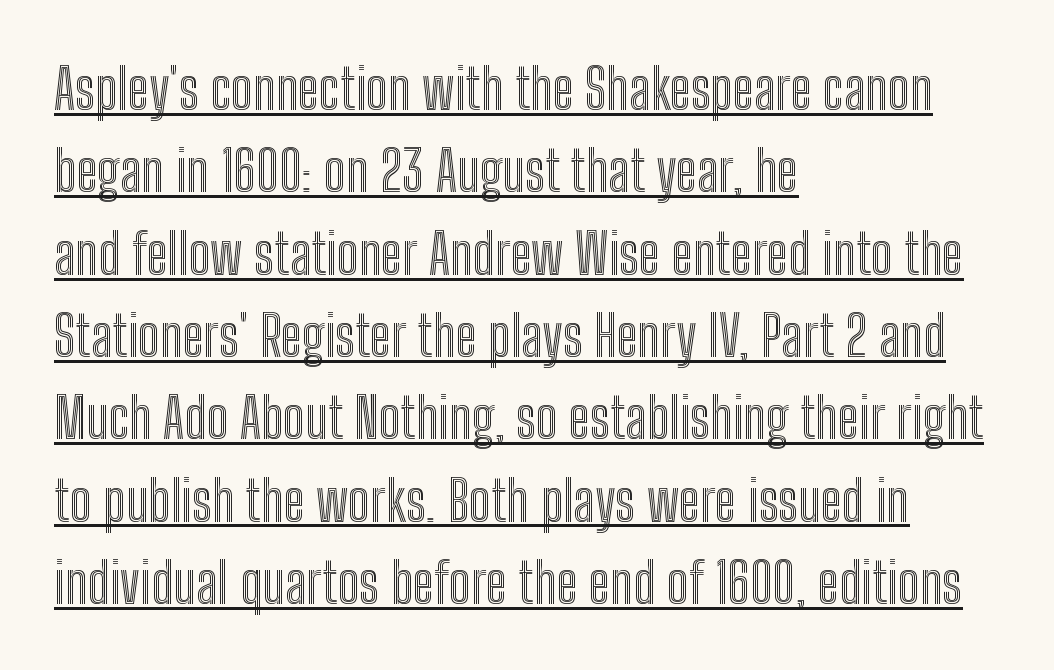
{"italic": "no", "width": "condensed", "x_height": "medium", "monospaced": "no", "underline": "yes", "align": "left", "line_spacing": "normal", "line_spacing_ratio": 1.47, "letter_spacing": "normal", "letter_spacing_em": 0.0, "glyph_px": 56}
